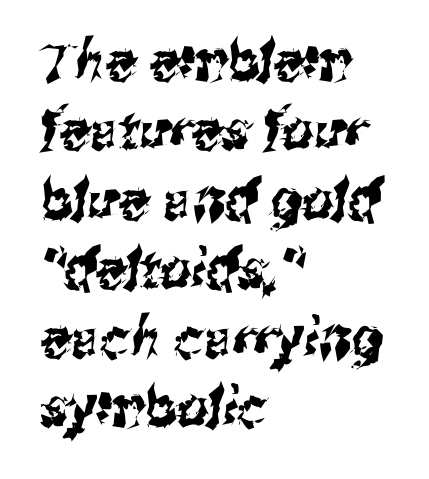
The image shows 55 px condensed sans-serif type; set left-aligned, normal line spacing (1.26x), normal letter spacing, not underlined; medium stroke contrast and a medium x-height.
